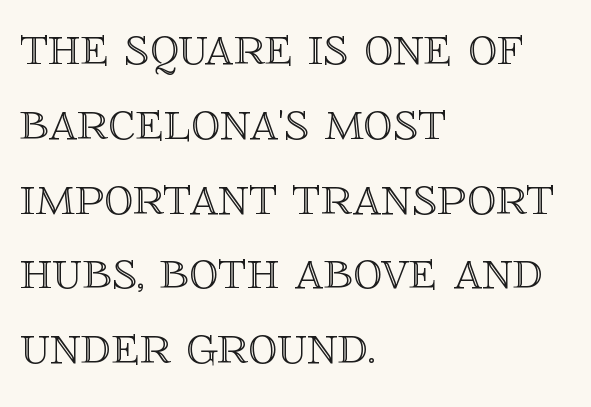
The image shows 58 px text type, upright; set left-aligned, normal line spacing (1.29x), normal letter spacing, not underlined; a large x-height.
